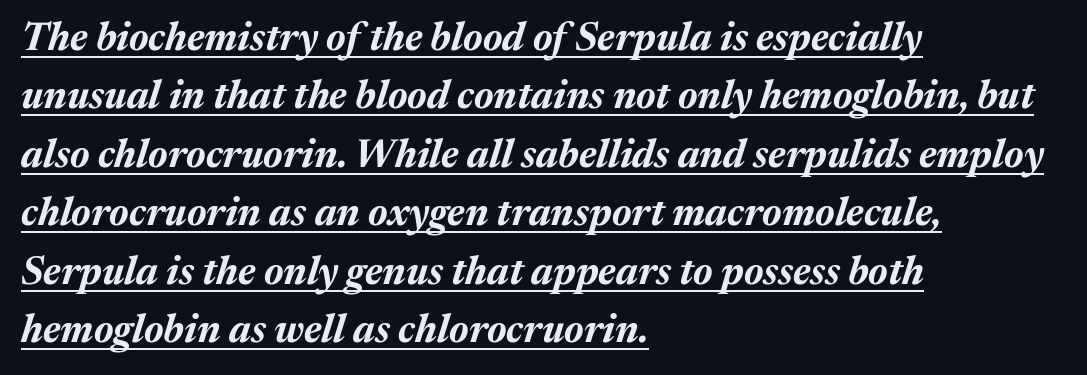
Has an underline been added? It has. Is the block centered? No — it sits flush against the left margin. This rendering leaves character spacing at its baseline value. Each letter keeps its own natural width here, so spacing adapts to shape. Evenly set lines give the paragraph a standard silhouette.
